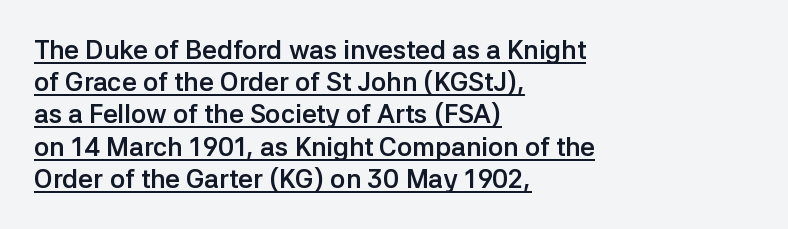
The image shows 26 px bold type, upright; set left-aligned, line spacing 1.24x, normal letter spacing, underlined.
